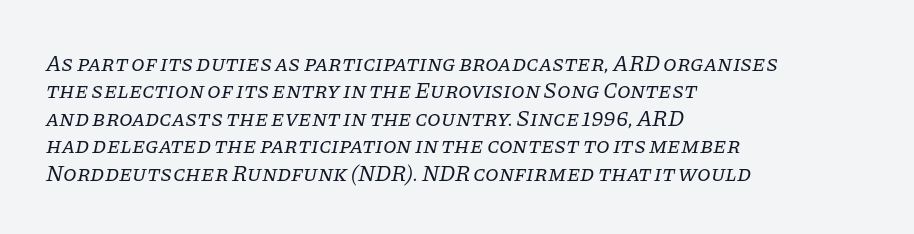
{"italic": "yes", "lean": "right", "slant_degrees": 11, "bold": "no", "underline": "no", "align": "left", "line_spacing": "normal", "line_spacing_ratio": 1.25, "letter_spacing": "normal", "letter_spacing_em": 0.0, "glyph_px": 22}
